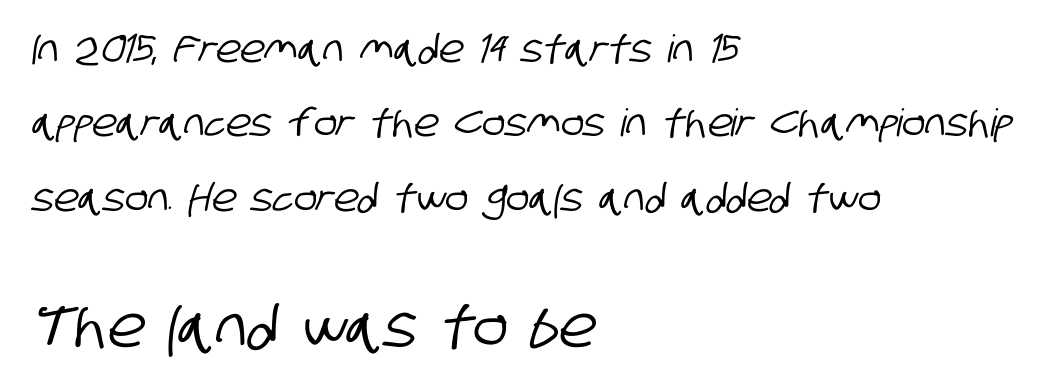
{"serif": "no", "width": "condensed", "stroke_contrast": "low", "x_height": "large", "monospaced": "no", "underline": "no", "align": "left", "line_spacing": "loose", "line_spacing_ratio": 1.96, "letter_spacing": "normal", "letter_spacing_em": 0.0, "larger_block": "second", "size_ratio": 1.5, "glyph_px": 57}
